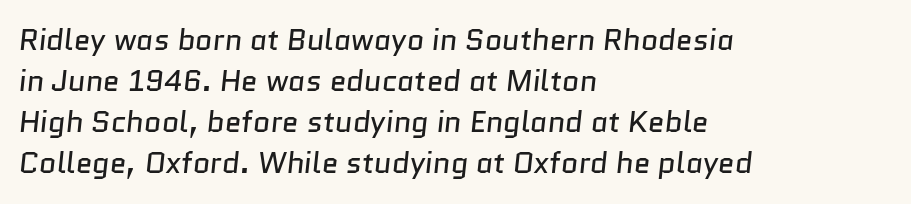
What kind of face is this? One without serifs — a sans. Typeset ragged right — the left edge is the straight one. Each word holds together tightly as a unit, with standard inter-letter gaps. A bare baseline throughout the passage.
